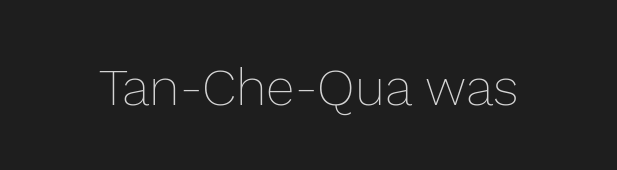
The image shows 52 px thin type, upright; set normal letter spacing, not underlined; a medium x-height.
